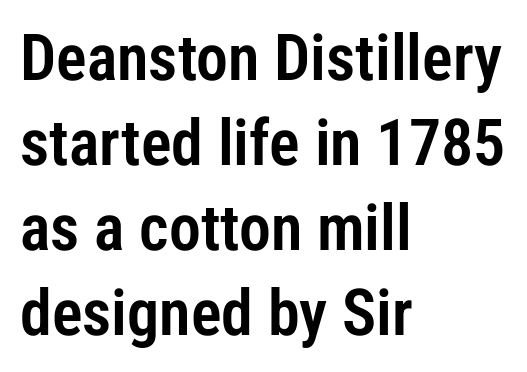
The image shows 64 px condensed sans-serif type, upright; set left-aligned, normal line spacing (1.33x), normal letter spacing, not underlined; low stroke contrast and a medium x-height.
